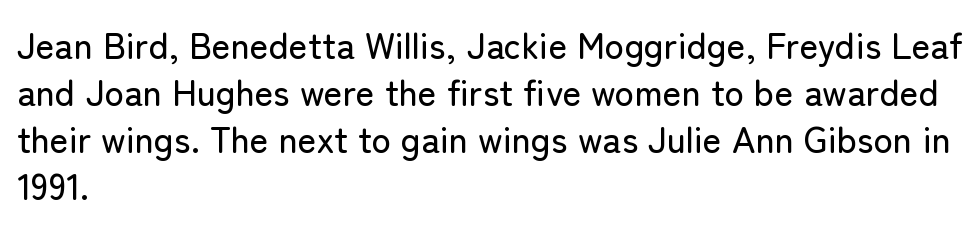
The image shows 36 px sans-serif type, upright; set left-aligned, normal line spacing (1.31x), normal letter spacing, not underlined; low stroke contrast and a medium x-height.
